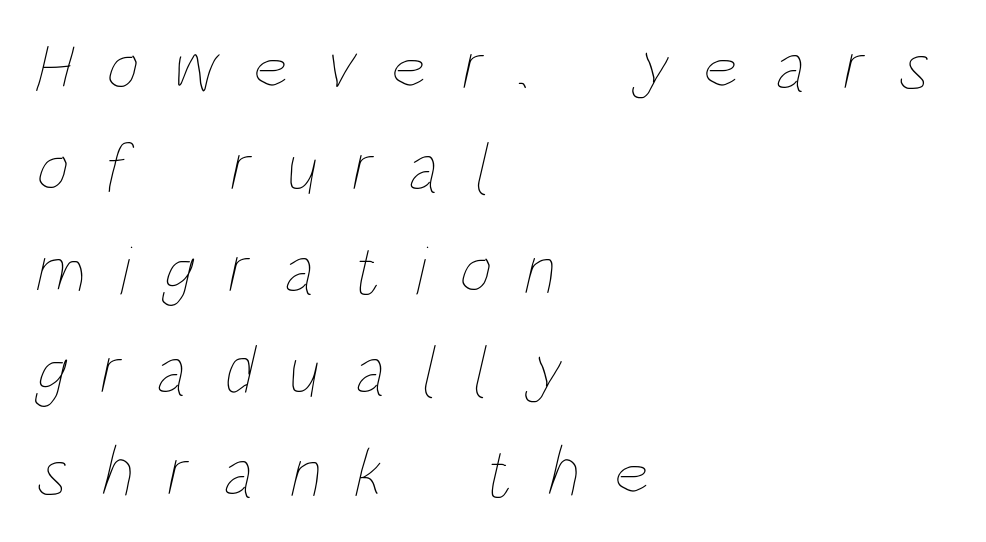
{"bold": "no", "weight": "thin", "width": "condensed", "stroke_contrast": "low", "x_height": "large", "monospaced": "no", "underline": "no", "align": "left", "line_spacing": "normal", "line_spacing_ratio": 1.45, "letter_spacing": "wide", "letter_spacing_em": 0.49, "glyph_px": 70}
